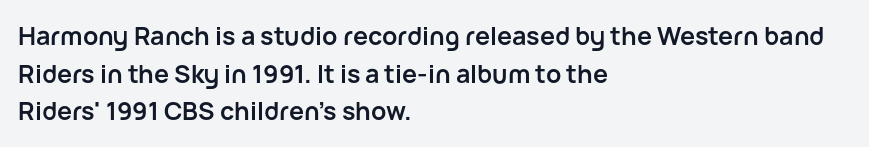
The image shows 25 px bold type, upright; set left-aligned, normal line spacing (1.51x), normal letter spacing, not underlined.
